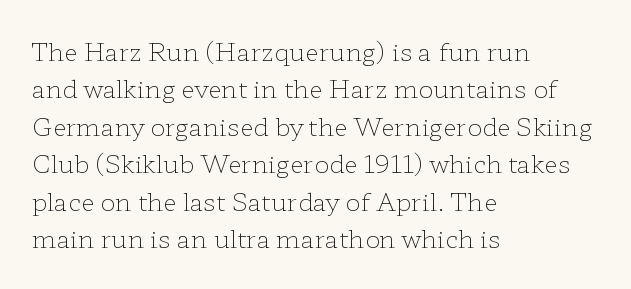
Q: Is the text bold? A: No.
Q: Is the text italic (slanted)? A: No, it is upright.
Q: Is the text underlined? A: No.
Q: How is the paragraph aligned? A: Left-aligned.
Q: Is the spacing between letters normal or unusually wide? A: Normal.
Q: Is the spacing between lines tight, normal or loose? A: Normal.
